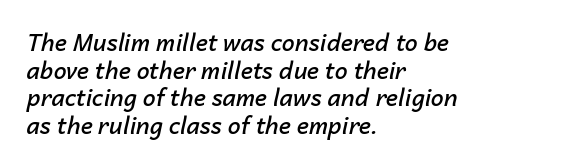
{"italic": "yes", "lean": "right", "slant_degrees": 14, "bold": "semi", "underline": "no", "align": "left", "line_spacing_ratio": 1.2, "letter_spacing": "normal", "letter_spacing_em": 0.0, "glyph_px": 23}
